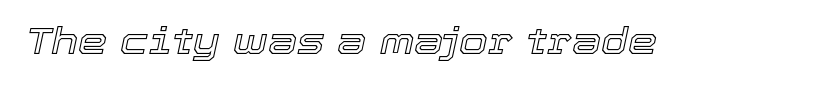
A typesetter would call this zero additional tracking. Think of a printed novel: that variable character pitch is what you see here. Underline: absent. Does the lettering tilt? It does — this is italic.
